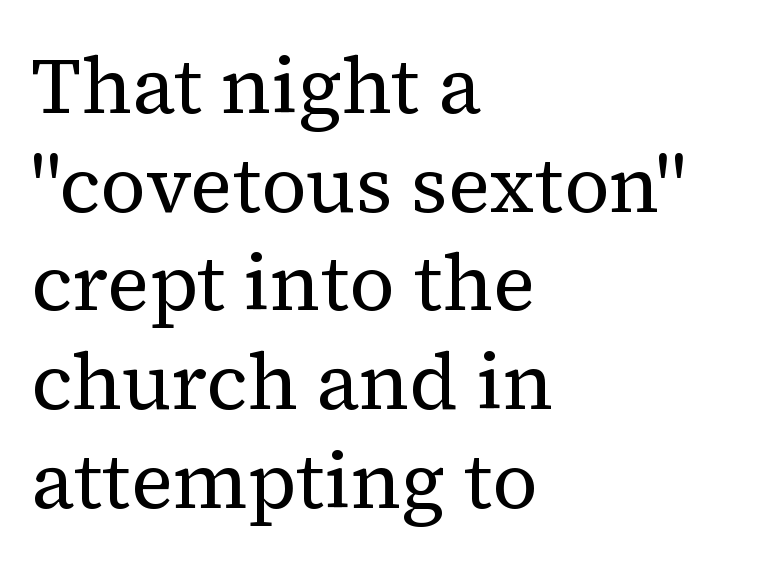
Varying glyph widths throughout — classic text-font behaviour. Clear beneath every line of the passage. The typesetting does not lean heavy: it is not bold. Does extra space separate the letters? No, they use regular spacing. Stroke terminals: seriffed.
